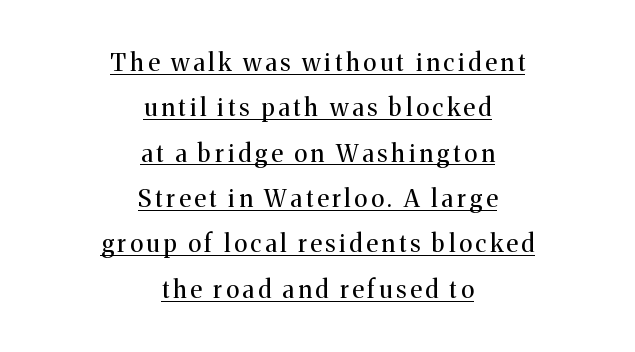
These lines stack symmetrically, like a column narrowing and widening about its center. A typographer would call this underscored text. The font's upright variant was chosen for this text. Is the stroke heavy? The answer is a plain regular-or-lighter.
